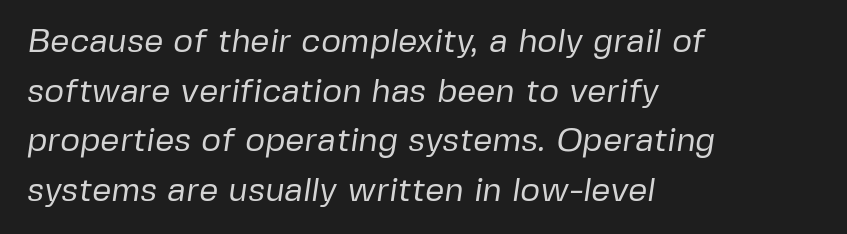
Weight: regular or lighter. Horizontal alignment here is leftward, the default for most running prose. The letters advance in unequal steps, a hallmark of proportional type. Beneath every word, the page is bare. The rendering shows plain stroke endings on the letterforms — a sans-serif design.
